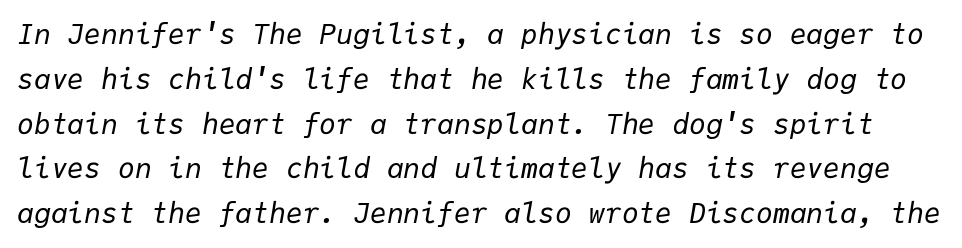
{"italic": "yes", "lean": "right", "slant_degrees": 9, "bold": "no", "weight": "regular", "width": "normal", "stroke_contrast": "low", "x_height": "medium", "monospaced": "yes", "underline": "no", "line_spacing": "normal", "line_spacing_ratio": 1.6, "letter_spacing": "normal", "letter_spacing_em": 0.0, "glyph_px": 28}
